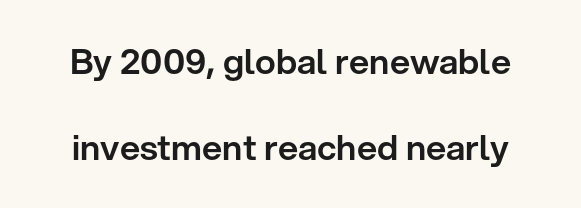
{"serif": "no", "italic": "no", "width": "normal", "stroke_contrast": "low", "x_height": "medium", "monospaced": "no", "underline": "no", "line_spacing": "loose", "line_spacing_ratio": 2.46, "letter_spacing": "normal", "letter_spacing_em": 0.0, "glyph_px": 35}
